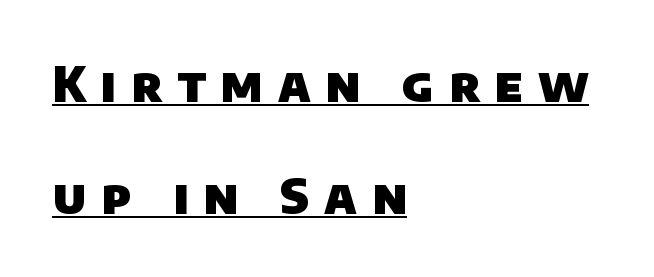
{"serif": "no", "bold": "yes", "weight": "heavy", "width": "normal", "stroke_contrast": "low", "x_height": "large", "monospaced": "no", "underline": "yes", "align": "left", "line_spacing": "loose", "line_spacing_ratio": 2.33, "letter_spacing": "wide", "letter_spacing_em": 0.31, "glyph_px": 48}
